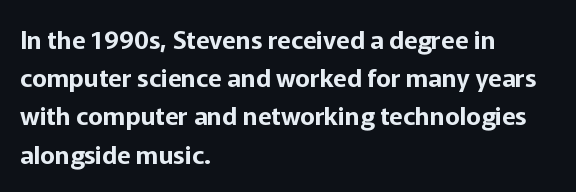
The image shows 25 px text type, upright; set left-aligned, normal line spacing (1.53x), normal letter spacing, not underlined.
